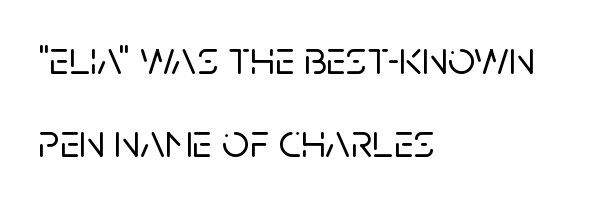
Every stem runs plumb, perpendicular to the baseline. Students, note that the glyphs here touch the page at normal intervals. The type family on display is of the sans-serif kind. The lines in this sample share a left origin and differ only in where they stop. Character widths vary here, with narrow letters taking less room than wide ones.
